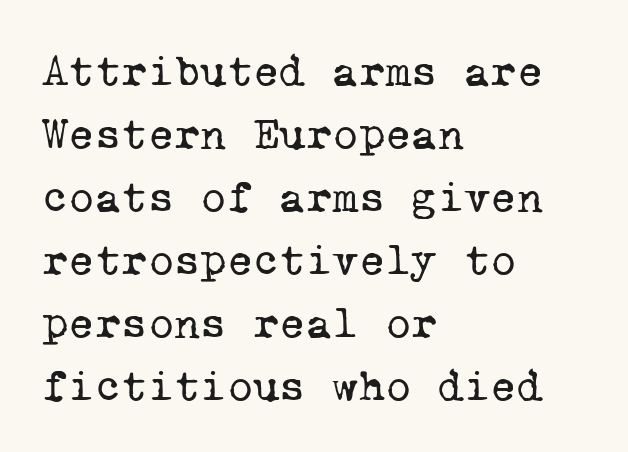
Letters have the restrained weight of plain body copy at most. The passage shown is typed in a monospace face where columns stay perfectly aligned. This is serif lettering, the kind often seen in printed books. Nobody drew a line under any word here. The typesetter chose a ragged-right arrangement here.
